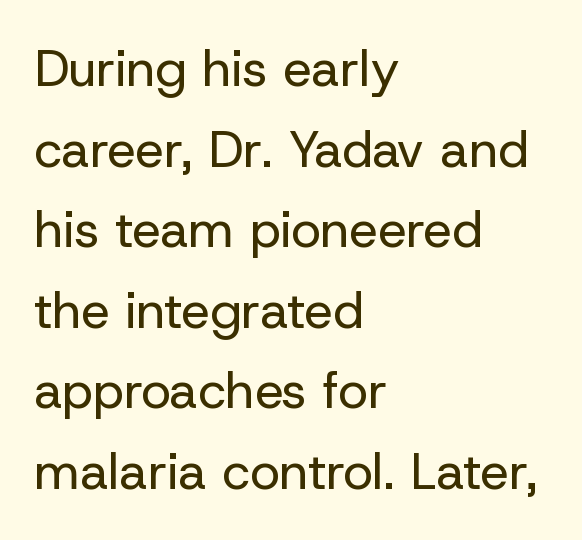
{"serif": "no", "italic": "no", "bold": "no", "weight": "regular", "width": "normal", "stroke_contrast": "low", "x_height": "medium", "monospaced": "no", "underline": "no", "align": "left", "line_spacing": "normal", "line_spacing_ratio": 1.58, "letter_spacing": "normal", "letter_spacing_em": 0.0, "glyph_px": 51}
